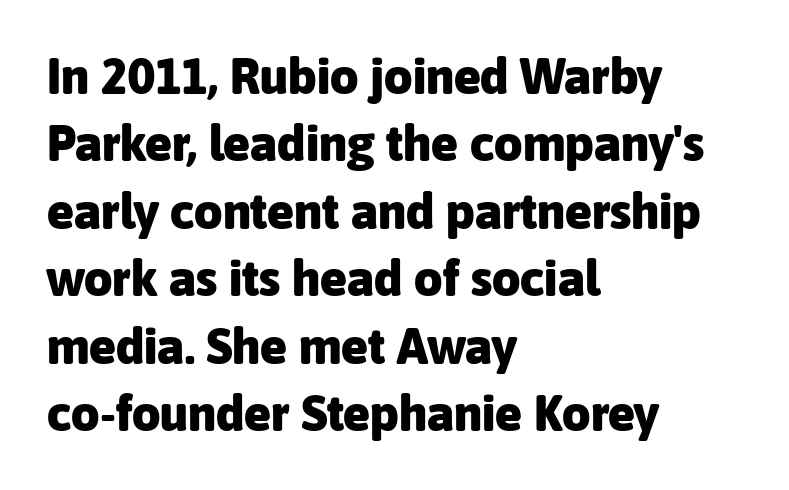
The image shows 50 px heavy sans-serif type, upright; set left-aligned, normal line spacing (1.35x), normal letter spacing, not underlined; low stroke contrast and a medium x-height.
